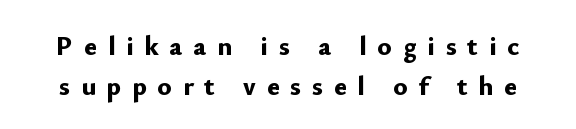
The image shows 27 px bold type, upright; set normal line spacing (1.48x), unusually wide letter spacing (+0.4 em), not underlined.
